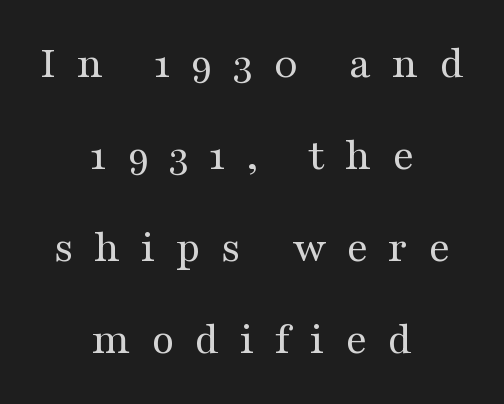
The image shows 46 px regular-weight, wide serif type, upright; set centered, loose line spacing (2.0x), unusually wide letter spacing (+0.44 em), not underlined; medium stroke contrast and a medium x-height.
